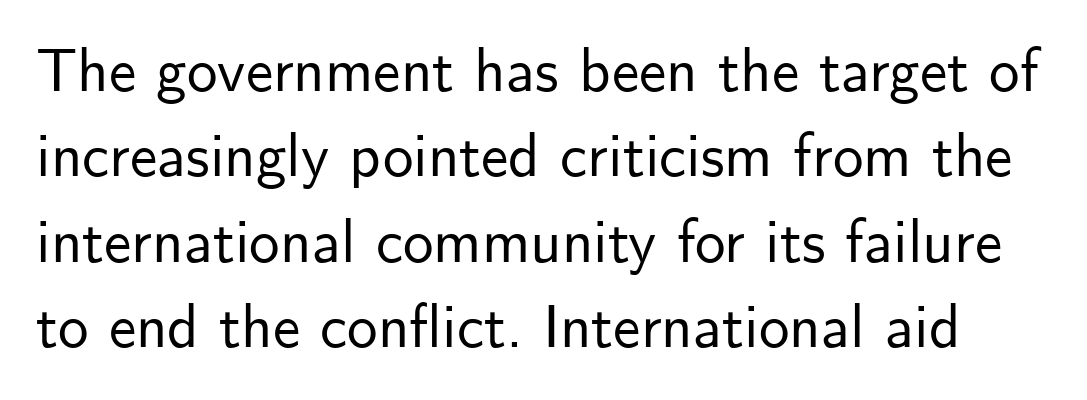
The image shows 61 px sans-serif type, upright; set normal line spacing (1.4x), normal letter spacing, not underlined; low stroke contrast and a small x-height.
